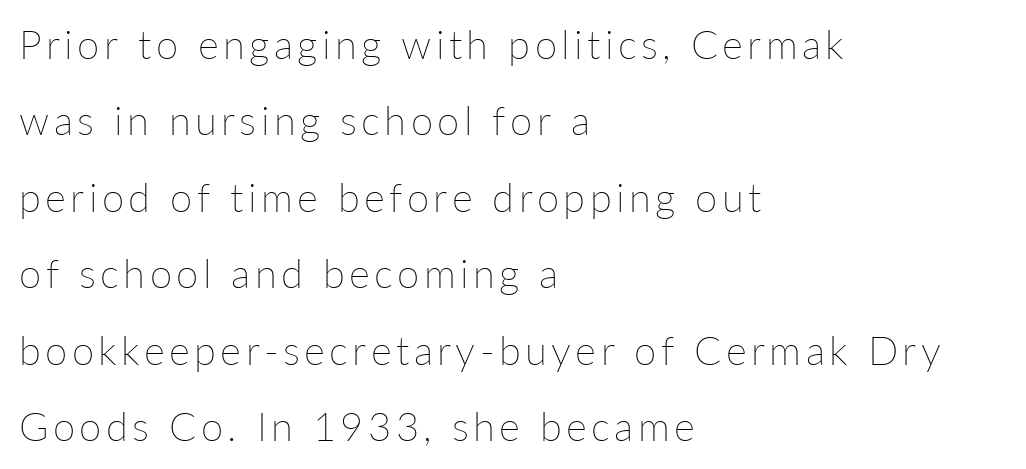
Q: Is the text bold? A: No.
Q: Is the text italic (slanted)? A: No, it is upright.
Q: Is the text underlined? A: No.
Q: How is the paragraph aligned? A: Left-aligned.
Q: Is the spacing between lines tight, normal or loose? A: Loose.
Q: Width (condensed, normal, or wide)? A: Normal.
Q: Stroke contrast? A: Low.
Q: x-height? A: Medium.
Q: Monospaced? A: No.
